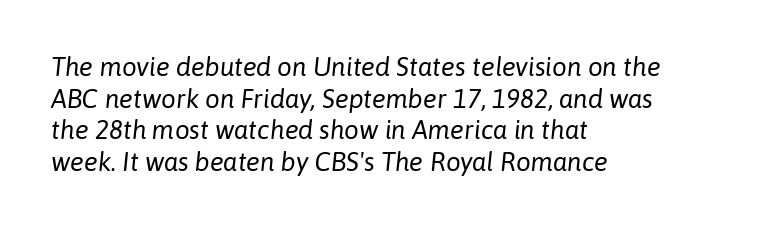
Q: Is the text bold? A: No.
Q: Is the text italic (slanted)? A: Yes, it leans right by about 6 degrees.
Q: Is the text underlined? A: No.
Q: How is the paragraph aligned? A: Left-aligned.
Q: Is the spacing between letters normal or unusually wide? A: Normal.
